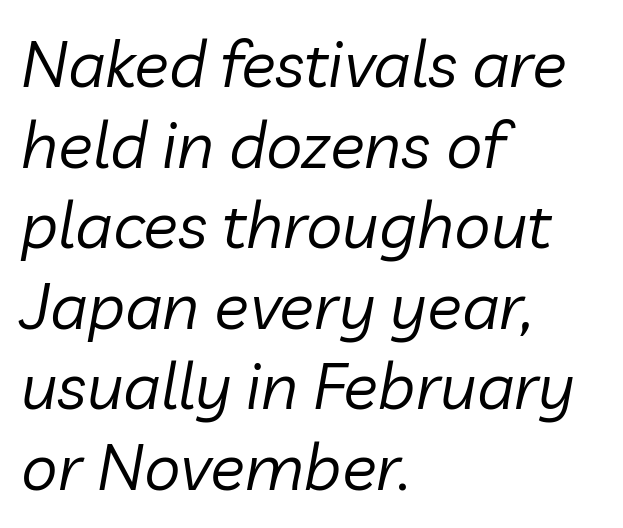
Q: Is the text bold? A: No.
Q: Is the text italic (slanted)? A: Yes, it leans right by about 10 degrees.
Q: Is the text underlined? A: No.
Q: How is the paragraph aligned? A: Left-aligned.
Q: Is the spacing between letters normal or unusually wide? A: Normal.
Q: Width (condensed, normal, or wide)? A: Normal.
Q: Stroke contrast? A: Low.
Q: x-height? A: Medium.
Q: Monospaced? A: No.
